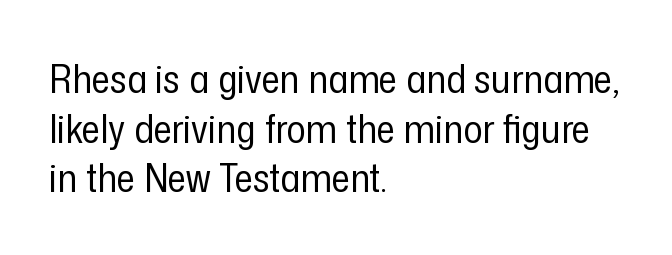
{"serif": "no", "italic": "no", "bold": "no", "weight": "regular", "width": "condensed", "stroke_contrast": "low", "x_height": "medium", "monospaced": "no", "underline": "no", "align": "left", "line_spacing_ratio": 1.24, "letter_spacing": "normal", "letter_spacing_em": 0.0, "glyph_px": 40}
